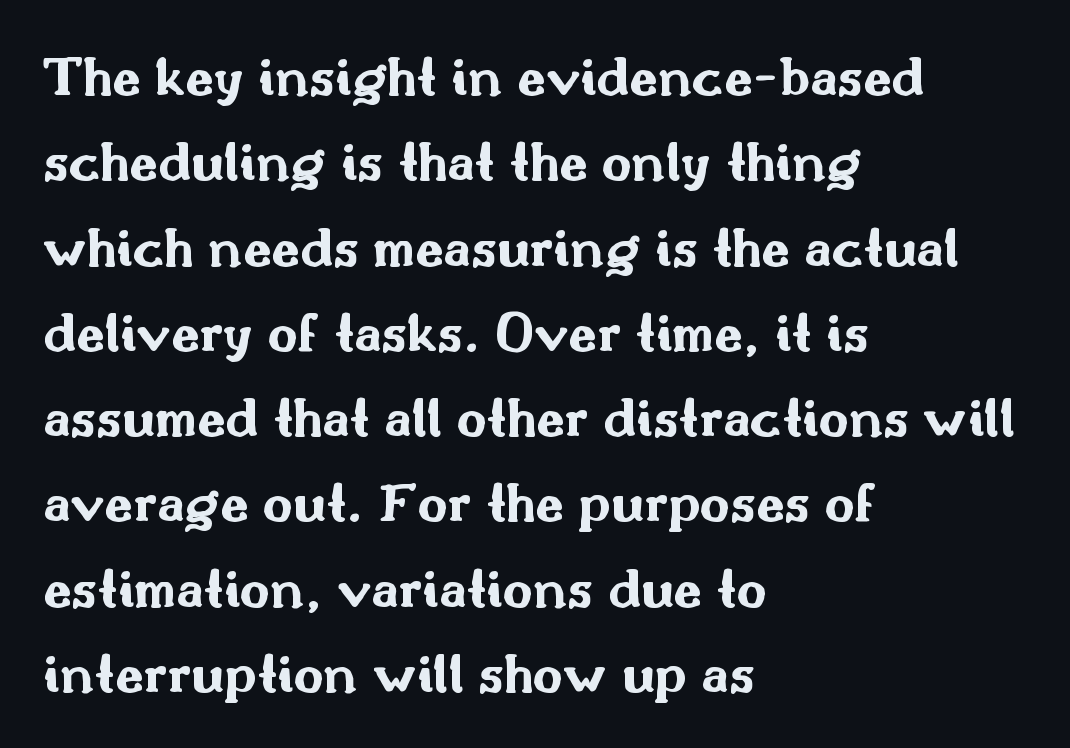
{"serif": "no", "italic": "no", "bold": "yes", "weight": "bold", "width": "wide", "stroke_contrast": "medium", "x_height": "small", "monospaced": "no", "underline": "no", "align": "left", "line_spacing": "normal", "line_spacing_ratio": 1.47, "letter_spacing": "normal", "letter_spacing_em": 0.0, "glyph_px": 58}
